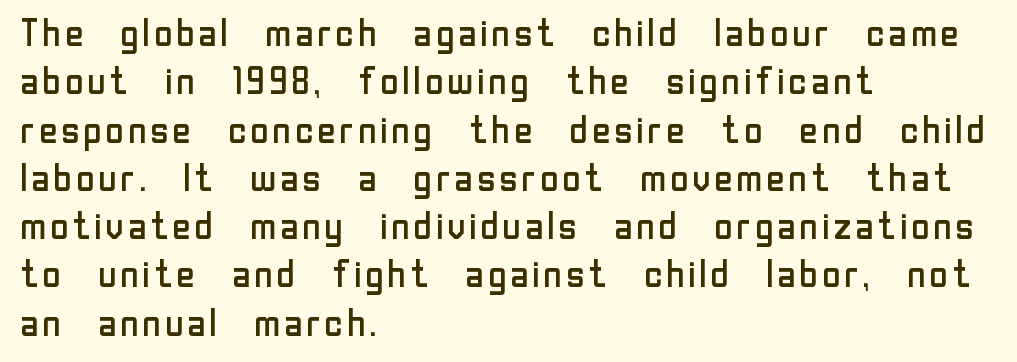
The lines in this sample share a left origin and differ only in where they stop. Counters stay open thanks to moderate or lighter strokes. Examine the stroke ends and you'll find no serifs. Caption: standard tracking, unaltered. The space beneath each line is pristine and unruled.
